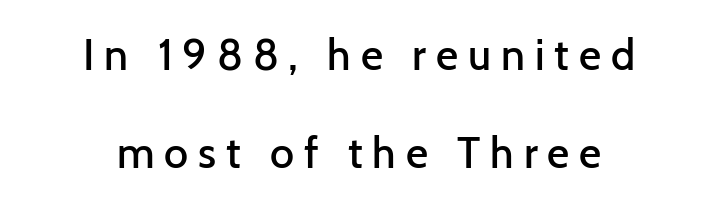
The typeface chosen for these lines omits serifs. In terms of letterspacing, this is a distinctly airy, spread setting. A student would call this center alignment; a typographer would say set centered. The passage shown is typed in a proportional face where columns would drift. Semibold letterforms, between regular and bold.
